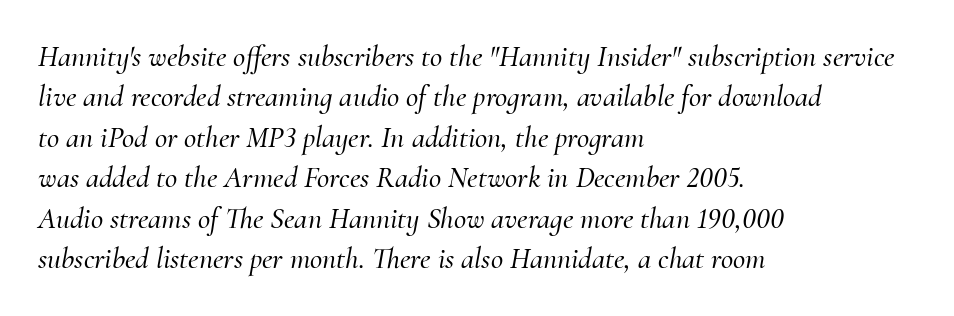
The image shows 30 px serif type, italic (leaning right); set left-aligned, normal line spacing (1.35x), normal letter spacing, not underlined; medium stroke contrast and a small x-height.
